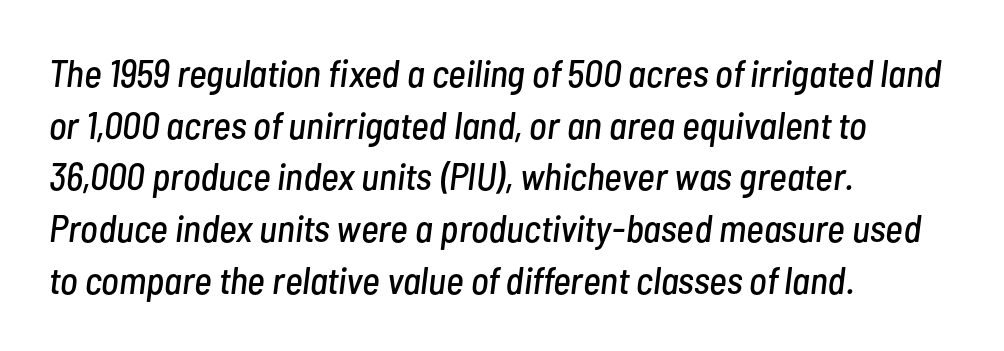
The typography opts for an oblique posture over an upright one. The rendering uses natural spacing where letterforms have individual widths. The string is rendered with underlining switched off. Left-aligned paragraph, ragged on the right. Honestly, the row spacing looks completely unremarkable. Between one letter and the next there's only the usual sliver of space.
